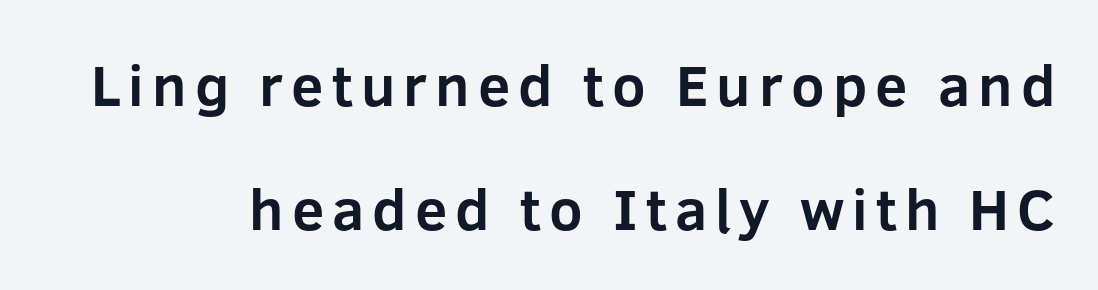
Q: Is the text bold? A: Yes.
Q: Is the text italic (slanted)? A: No, it is upright.
Q: Is the typeface a serif or a sans-serif typeface? A: Sans-serif.
Q: Is the text underlined? A: No.
Q: Is the spacing between lines tight, normal or loose? A: Loose.
Q: Width (condensed, normal, or wide)? A: Normal.
Q: Stroke contrast? A: Low.
Q: x-height? A: Medium.
Q: Monospaced? A: No.
